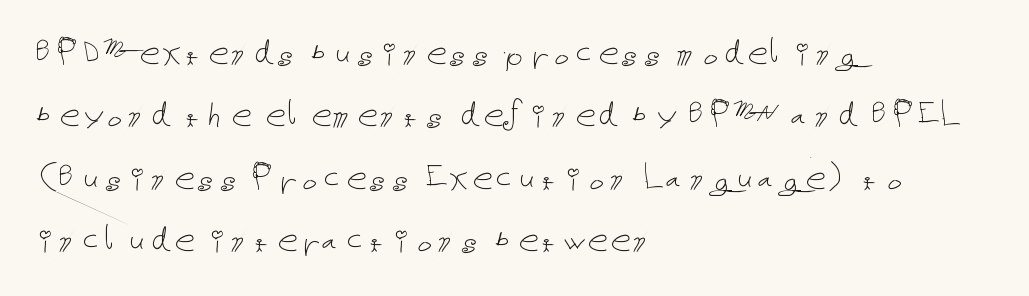
Q: Is the text bold? A: No.
Q: Is the text italic (slanted)? A: No, it is upright.
Q: Is the text underlined? A: No.
Q: How is the paragraph aligned? A: Left-aligned.
Q: Is the spacing between letters normal or unusually wide? A: Normal.
Q: Is the spacing between lines tight, normal or loose? A: Normal.
Q: Width (condensed, normal, or wide)? A: Normal.
Q: Stroke contrast? A: Low.
Q: x-height? A: Medium.
